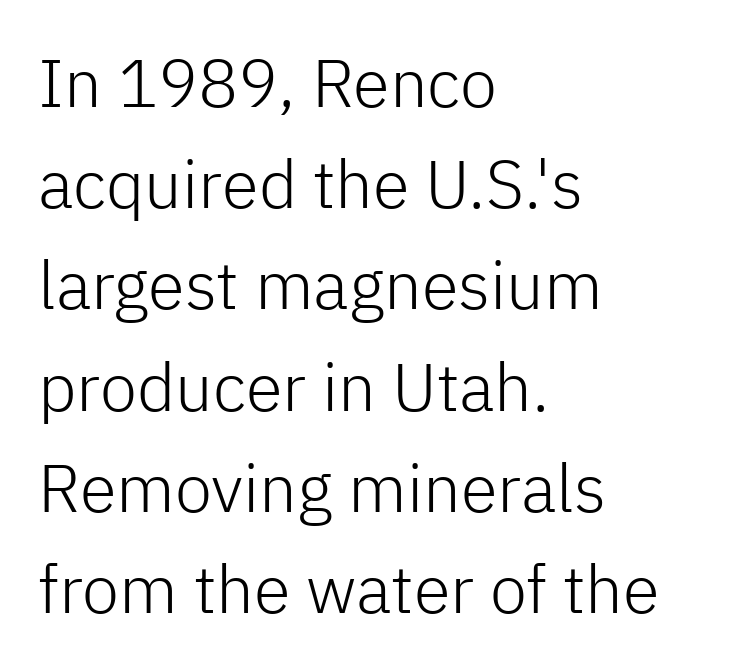
{"serif": "no", "italic": "no", "bold": "no", "weight": "light", "width": "normal", "stroke_contrast": "low", "x_height": "medium", "monospaced": "no", "underline": "no", "align": "left", "line_spacing": "normal", "line_spacing_ratio": 1.51, "letter_spacing": "normal", "letter_spacing_em": 0.0, "glyph_px": 67}
